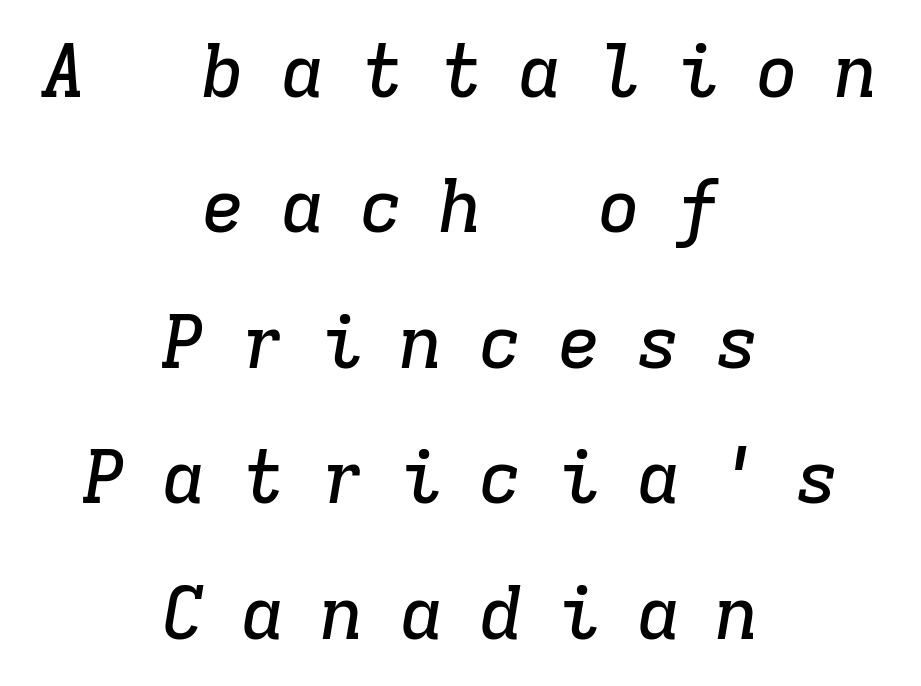
Q: Is the text italic (slanted)? A: Yes, it leans right by about 9 degrees.
Q: Is the typeface a serif or a sans-serif typeface? A: Serif.
Q: Is the text underlined? A: No.
Q: How is the paragraph aligned? A: Centered.
Q: Is the spacing between letters normal or unusually wide? A: Unusually wide.
Q: Width (condensed, normal, or wide)? A: Normal.
Q: Stroke contrast? A: Low.
Q: x-height? A: Medium.
Q: Monospaced? A: Yes.
